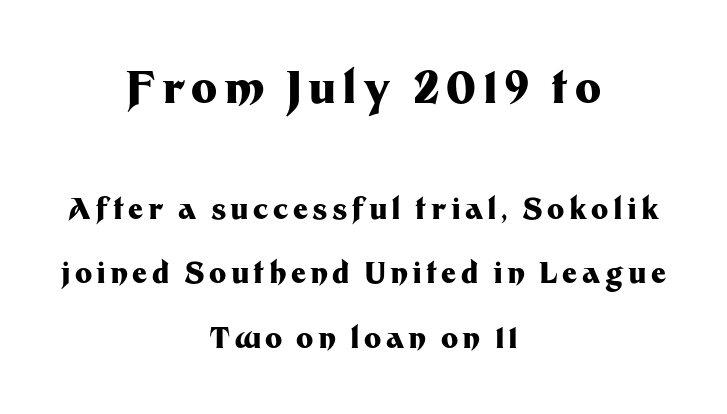
{"serif": "no", "italic": "no", "bold": "yes", "weight": "heavy", "width": "normal", "stroke_contrast": "medium", "x_height": "medium", "monospaced": "no", "underline": "no", "align": "center", "line_spacing": "loose", "line_spacing_ratio": 2.22, "larger_block": "first", "size_ratio": 1.52, "glyph_px": 44}
